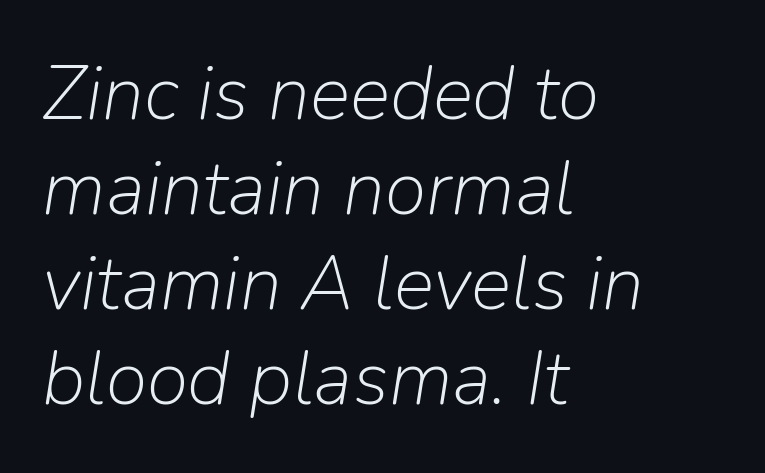
{"italic": "yes", "lean": "right", "slant_degrees": 9, "bold": "no", "weight": "light", "width": "normal", "stroke_contrast": "low", "x_height": "medium", "monospaced": "no", "underline": "no", "align": "left", "line_spacing": "normal", "line_spacing_ratio": 1.25, "letter_spacing": "normal", "letter_spacing_em": 0.0, "glyph_px": 76}
